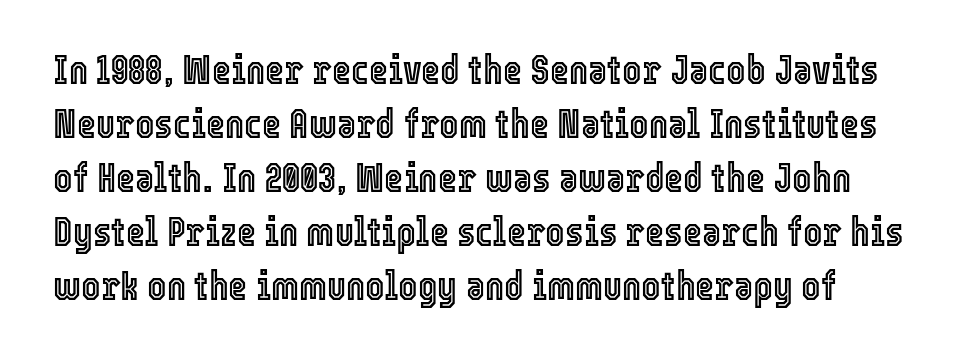
The image shows 41 px condensed type, upright; set normal line spacing (1.32x), normal letter spacing, not underlined; a medium x-height.
